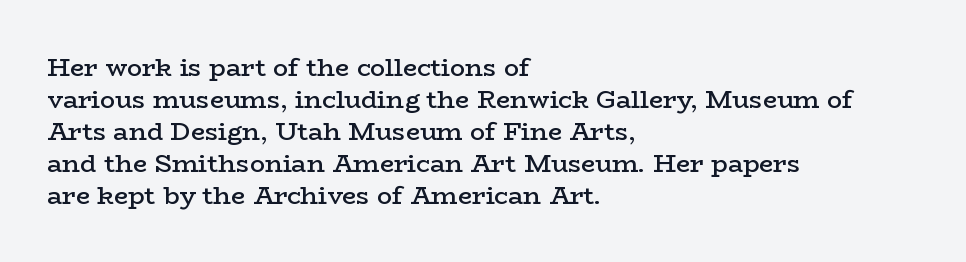
Tracking value appears to be zero — textbook default spacing. Weight check: semibold — heavier than regular, not quite bold. Line starts are locked; line ends wander. How would I describe the line gaps? Plain and ordinary. The gap between lines stays unmarked. Posture: straight, roman, zero tilt.
